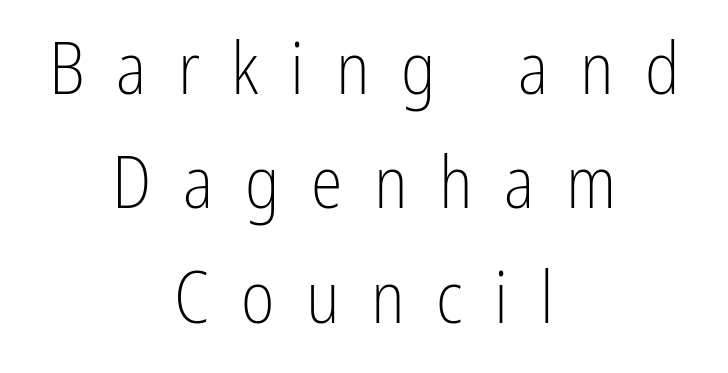
Q: Is the text bold? A: No.
Q: Is the text italic (slanted)? A: No, it is upright.
Q: Is the typeface a serif or a sans-serif typeface? A: Sans-serif.
Q: Is the text underlined? A: No.
Q: How is the paragraph aligned? A: Centered.
Q: Is the spacing between letters normal or unusually wide? A: Unusually wide.
Q: Is the spacing between lines tight, normal or loose? A: Normal.
Q: Width (condensed, normal, or wide)? A: Condensed.
Q: Stroke contrast? A: Low.
Q: x-height? A: Medium.
Q: Monospaced? A: No.
